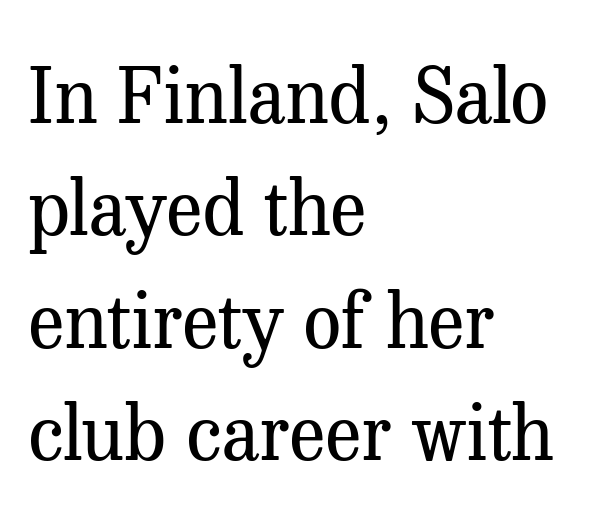
Q: Is the text bold? A: No.
Q: Is the text italic (slanted)? A: No, it is upright.
Q: Is the typeface a serif or a sans-serif typeface? A: Serif.
Q: Is the text underlined? A: No.
Q: How is the paragraph aligned? A: Left-aligned.
Q: Is the spacing between letters normal or unusually wide? A: Normal.
Q: Is the spacing between lines tight, normal or loose? A: Normal.
Q: Width (condensed, normal, or wide)? A: Normal.
Q: Stroke contrast? A: Medium.
Q: x-height? A: Medium.
Q: Monospaced? A: No.
